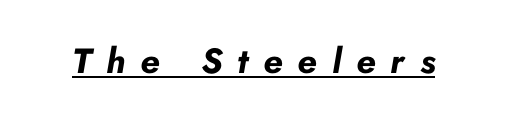
Is the letter spacing exaggerated? Yes — the characters are pushed far apart. The face used here has a pronounced slope to its letters. Each letter keeps its own natural width here, so spacing adapts to shape. Emphasis is given by a line drawn under the lettering. Set as a true bold cut, around the 700 mark.
